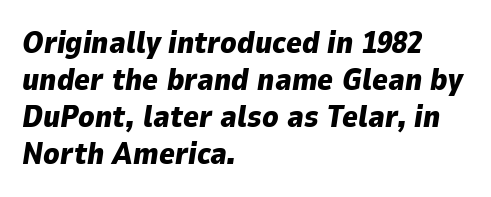
Q: Is the text bold? A: Yes.
Q: Is the text italic (slanted)? A: Yes, it leans right by about 9 degrees.
Q: Is the text underlined? A: No.
Q: How is the paragraph aligned? A: Left-aligned.
Q: Is the spacing between letters normal or unusually wide? A: Normal.
Q: Width (condensed, normal, or wide)? A: Normal.
Q: Stroke contrast? A: Low.
Q: x-height? A: Medium.
Q: Monospaced? A: No.
